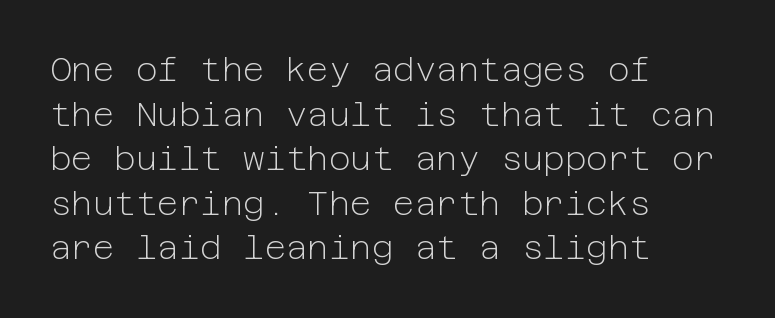
Q: Is the text bold? A: No.
Q: Is the text italic (slanted)? A: No, it is upright.
Q: Is the typeface a serif or a sans-serif typeface? A: Sans-serif.
Q: Is the text underlined? A: No.
Q: How is the paragraph aligned? A: Left-aligned.
Q: Is the spacing between letters normal or unusually wide? A: Normal.
Q: Is the spacing between lines tight, normal or loose? A: Normal.
Q: Width (condensed, normal, or wide)? A: Normal.
Q: Stroke contrast? A: Low.
Q: x-height? A: Medium.
